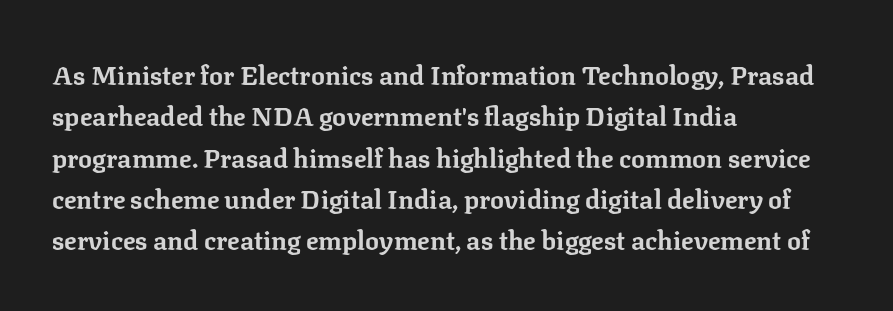
Q: Is the text bold? A: Yes.
Q: Is the text italic (slanted)? A: No, it is upright.
Q: Is the text underlined? A: No.
Q: How is the paragraph aligned? A: Left-aligned.
Q: Is the spacing between letters normal or unusually wide? A: Normal.
Q: Is the spacing between lines tight, normal or loose? A: Normal.
